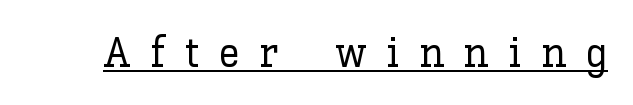
{"italic": "no", "width": "normal", "stroke_contrast": "low", "x_height": "medium", "monospaced": "no", "underline": "yes", "letter_spacing": "wide", "letter_spacing_em": 0.46, "glyph_px": 43}
